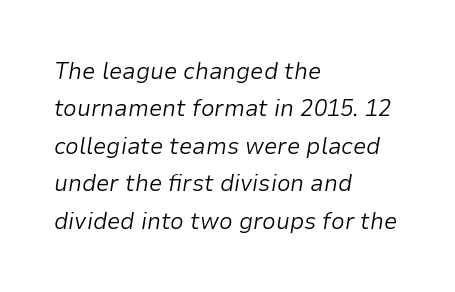
Rule under the text: the space is simply empty. This sample uses an oblique cut, with every glyph tilted off the vertical. Summary of vertical rhythm: regular, with standard interline spacing. Nothing heavy about these letters — not bold at all. A typesetter would call this zero additional tracking. Leftover space on each line is placed entirely after the last word.
